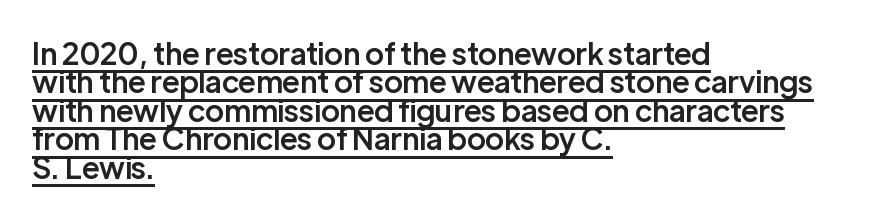
Q: Is the text bold? A: Semi-bold.
Q: Is the text italic (slanted)? A: No, it is upright.
Q: Is the typeface a serif or a sans-serif typeface? A: Sans-serif.
Q: Is the text underlined? A: Yes.
Q: How is the paragraph aligned? A: Left-aligned.
Q: Is the spacing between letters normal or unusually wide? A: Normal.
Q: Is the spacing between lines tight, normal or loose? A: Tight.
Q: Width (condensed, normal, or wide)? A: Normal.
Q: Stroke contrast? A: Low.
Q: x-height? A: Medium.
Q: Monospaced? A: No.
